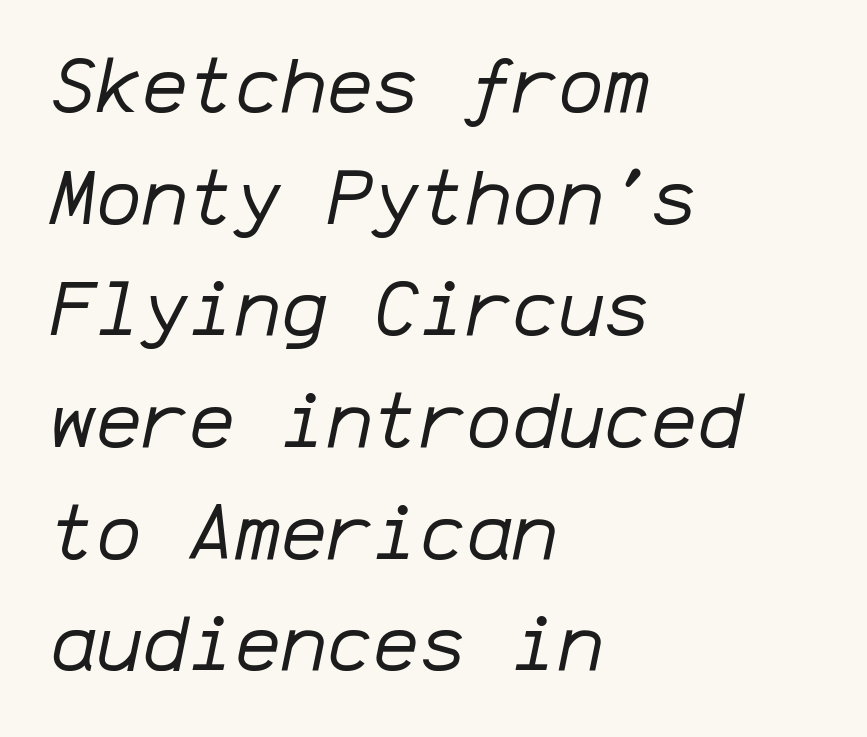
{"italic": "yes", "lean": "right", "slant_degrees": 12, "bold": "no", "weight": "regular", "width": "normal", "stroke_contrast": "low", "x_height": "medium", "monospaced": "yes", "underline": "no", "align": "left", "line_spacing": "normal", "line_spacing_ratio": 1.45, "letter_spacing": "normal", "letter_spacing_em": 0.0, "glyph_px": 77}
